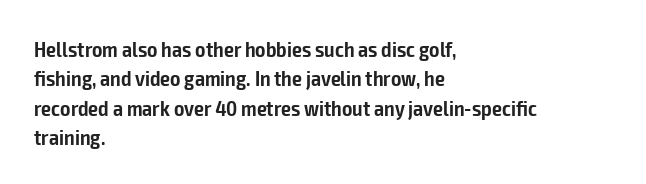
The image shows 22 px text type, upright; set left-aligned, normal line spacing (1.33x), normal letter spacing, not underlined.
